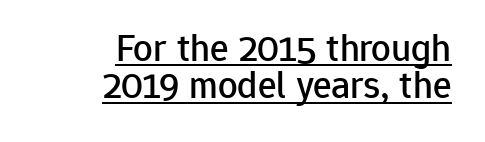
Q: Is the text italic (slanted)? A: No, it is upright.
Q: Is the typeface a serif or a sans-serif typeface? A: Sans-serif.
Q: Is the text underlined? A: Yes.
Q: How is the paragraph aligned? A: Right-aligned.
Q: Is the spacing between letters normal or unusually wide? A: Normal.
Q: Is the spacing between lines tight, normal or loose? A: Tight.
Q: Width (condensed, normal, or wide)? A: Normal.
Q: Stroke contrast? A: Low.
Q: x-height? A: Medium.
Q: Monospaced? A: No.
